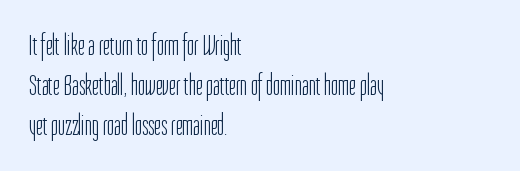
{"serif": "no", "italic": "no", "bold": "no", "weight": "light", "width": "condensed", "stroke_contrast": "low", "x_height": "medium", "monospaced": "no", "underline": "no", "align": "left", "line_spacing": "normal", "line_spacing_ratio": 1.33, "letter_spacing": "normal", "letter_spacing_em": 0.0, "glyph_px": 30}
